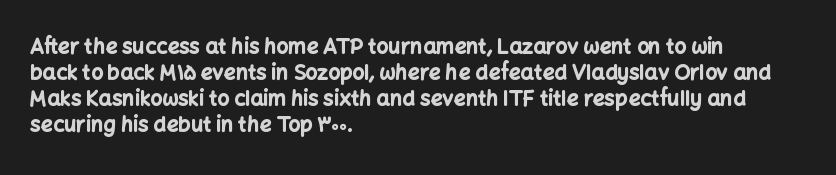
The strokes are fattened all the way to bold. Visually the block forms a straight wall on the left and a jagged coastline on the right. A typesetter would mark this as roman, not italic. The words here are not underlined.
